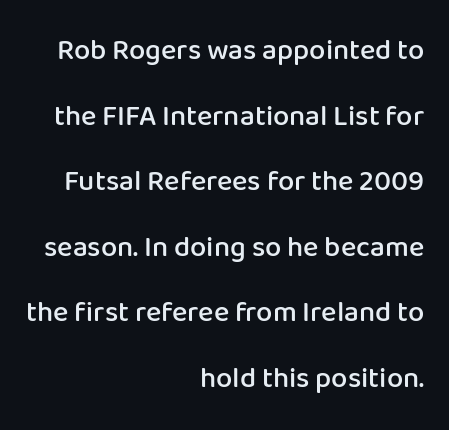
Q: Is the text bold? A: Semi-bold.
Q: Is the text italic (slanted)? A: No, it is upright.
Q: Is the typeface a serif or a sans-serif typeface? A: Sans-serif.
Q: Is the text underlined? A: No.
Q: How is the paragraph aligned? A: Right-aligned.
Q: Is the spacing between letters normal or unusually wide? A: Normal.
Q: Is the spacing between lines tight, normal or loose? A: Loose.
Q: Width (condensed, normal, or wide)? A: Normal.
Q: Stroke contrast? A: Low.
Q: x-height? A: Medium.
Q: Monospaced? A: No.
